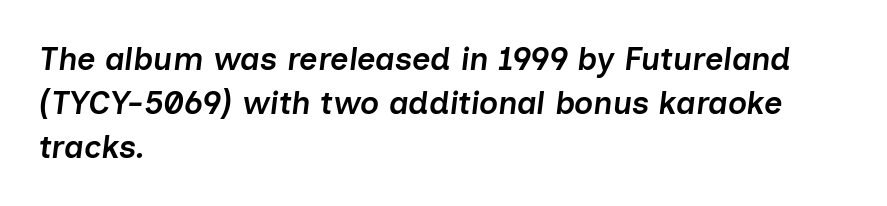
{"italic": "yes", "lean": "right", "slant_degrees": 7, "bold": "semi", "weight": "semibold", "width": "normal", "stroke_contrast": "low", "x_height": "medium", "monospaced": "no", "underline": "no", "align": "left", "line_spacing": "normal", "line_spacing_ratio": 1.38, "letter_spacing": "normal", "letter_spacing_em": 0.0, "glyph_px": 32}
